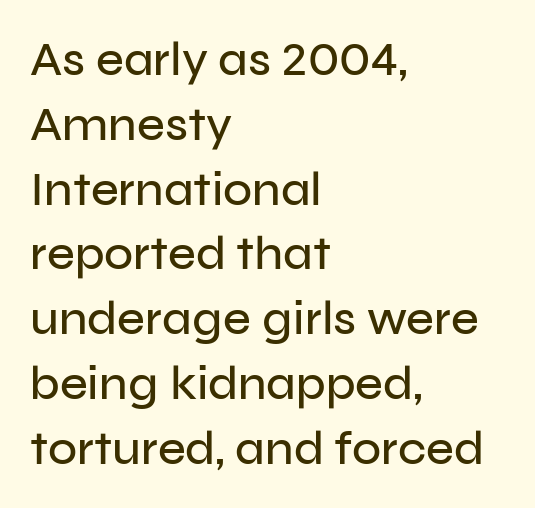
{"serif": "no", "italic": "no", "width": "normal", "stroke_contrast": "low", "x_height": "medium", "monospaced": "no", "underline": "no", "align": "left", "line_spacing": "normal", "line_spacing_ratio": 1.35, "letter_spacing": "normal", "letter_spacing_em": 0.0, "glyph_px": 48}
